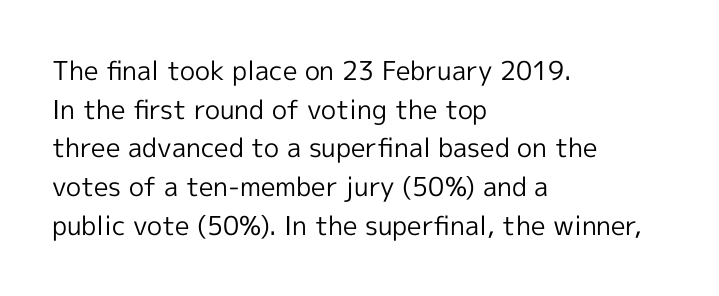
Q: Is the text bold? A: No.
Q: Is the text italic (slanted)? A: No, it is upright.
Q: Is the text underlined? A: No.
Q: How is the paragraph aligned? A: Left-aligned.
Q: Is the spacing between letters normal or unusually wide? A: Normal.
Q: Is the spacing between lines tight, normal or loose? A: Normal.
